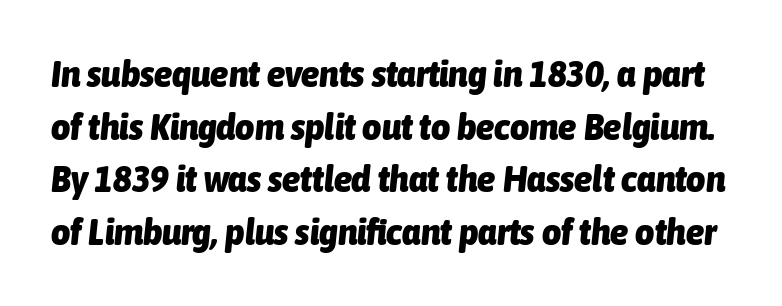
{"italic": "yes", "lean": "right", "slant_degrees": 6, "bold": "yes", "weight": "heavy", "width": "condensed", "stroke_contrast": "low", "x_height": "medium", "monospaced": "no", "underline": "no", "line_spacing": "normal", "line_spacing_ratio": 1.42, "letter_spacing": "normal", "letter_spacing_em": 0.0, "glyph_px": 37}
